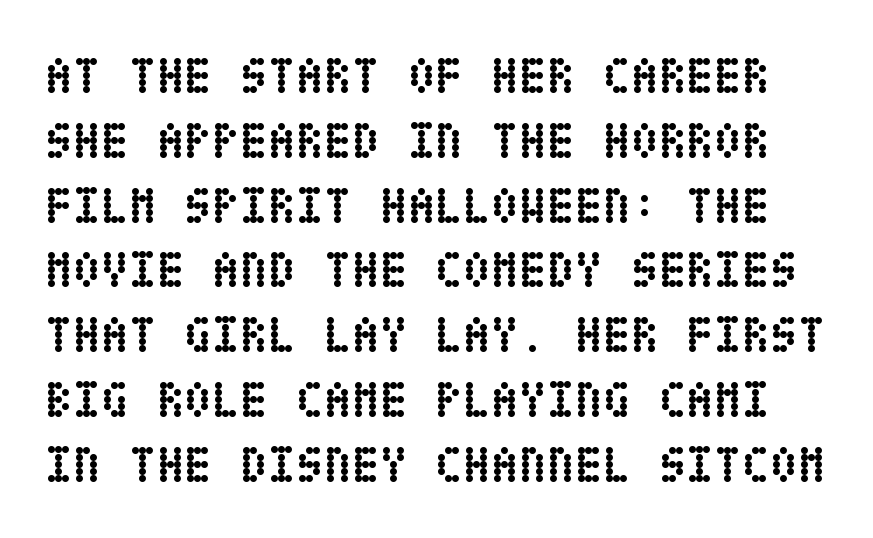
The image shows 51 px semibold, condensed type, upright; set normal line spacing (1.27x), normal letter spacing, not underlined; low stroke contrast and a large x-height.
